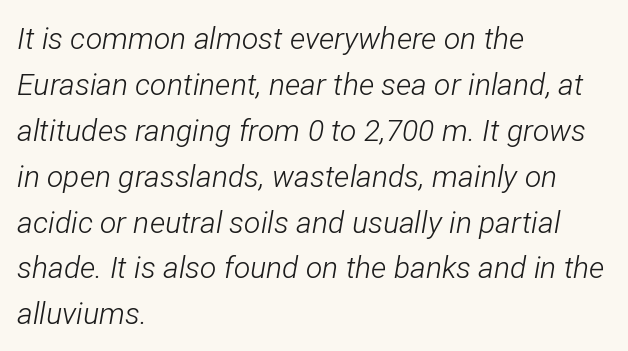
The image shows 30 px light, condensed type, italic (leaning right); set left-aligned, normal line spacing (1.53x), normal letter spacing, not underlined; low stroke contrast and a medium x-height.
